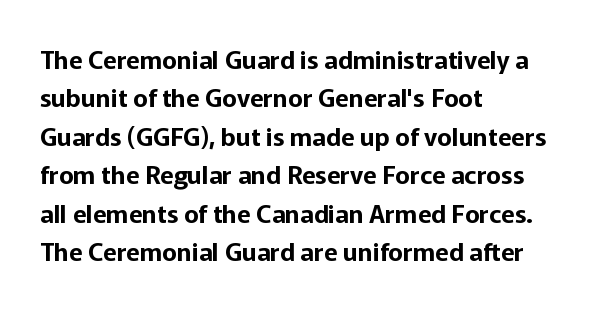
{"italic": "no", "underline": "no", "align": "left", "line_spacing": "normal", "line_spacing_ratio": 1.54, "letter_spacing": "normal", "letter_spacing_em": 0.0, "glyph_px": 25}
